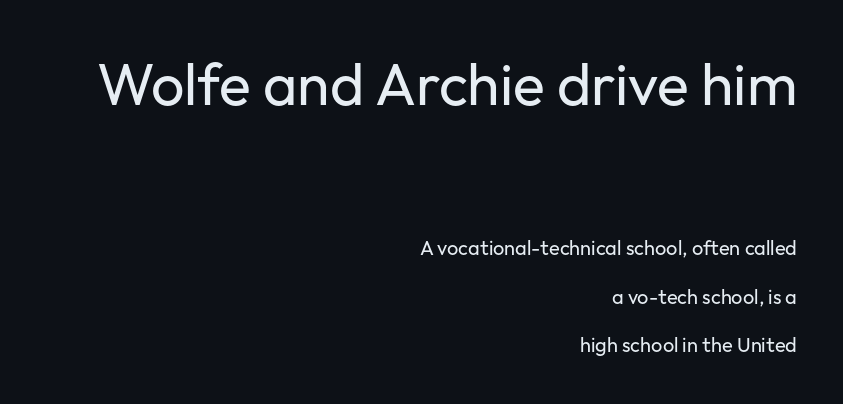
Whoever set this made the first block the dominant, larger element. Teacher's note: observe the even right margin — that is flush-right alignment. The typography opts for an upright posture over an oblique one. Words float on clear page, feet unadorned. The cut favours lightness, reaching ordinary text weight at its darkest.
